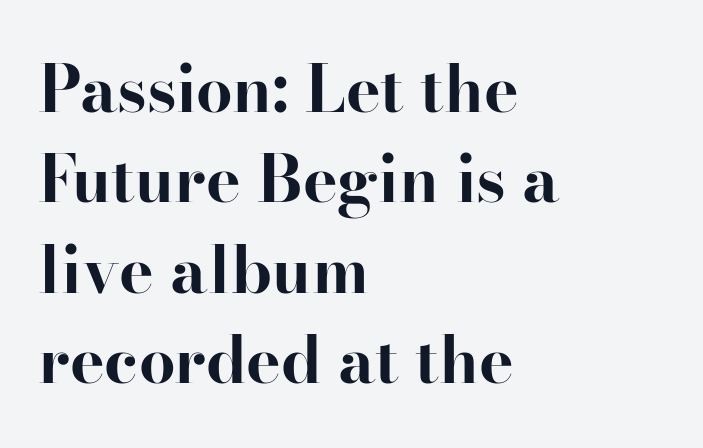
{"serif": "yes", "italic": "no", "bold": "yes", "weight": "bold", "width": "normal", "stroke_contrast": "high", "x_height": "small", "monospaced": "no", "underline": "no", "align": "left", "line_spacing": "normal", "line_spacing_ratio": 1.39, "letter_spacing": "normal", "letter_spacing_em": 0.0, "glyph_px": 65}
